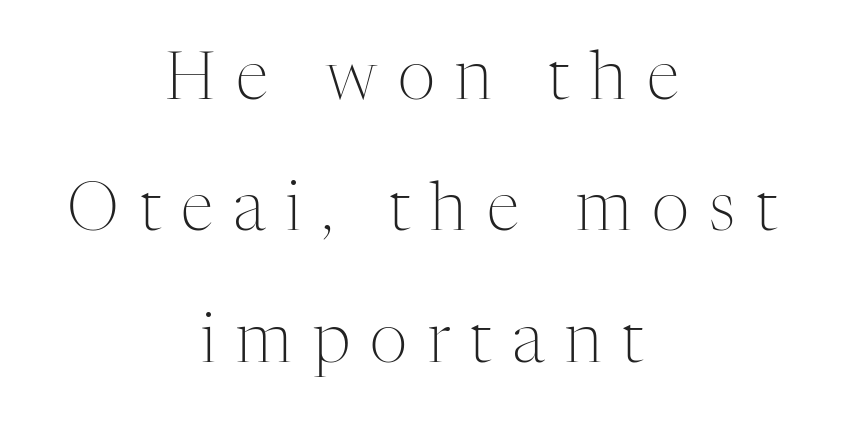
Line spacing here is loose. The glyphs are unaccompanied by any horizontal stroke below them. The setting favours the middle, as headings and verse often do. Italic? Not at all — the glyphs are vertical.
